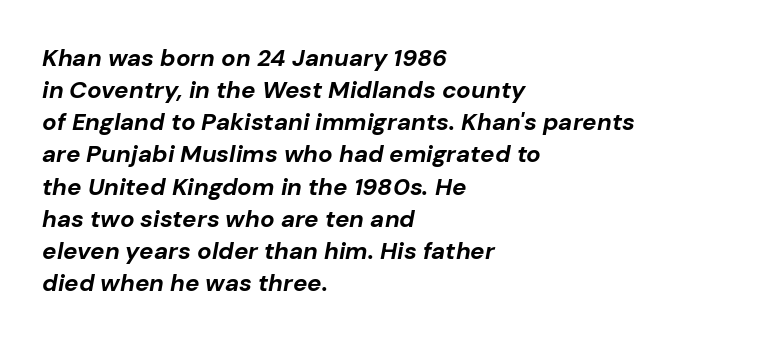
{"italic": "yes", "lean": "right", "slant_degrees": 10, "bold": "yes", "underline": "no", "align": "left", "line_spacing": "normal", "line_spacing_ratio": 1.34, "letter_spacing": "normal", "letter_spacing_em": 0.0, "glyph_px": 24}
